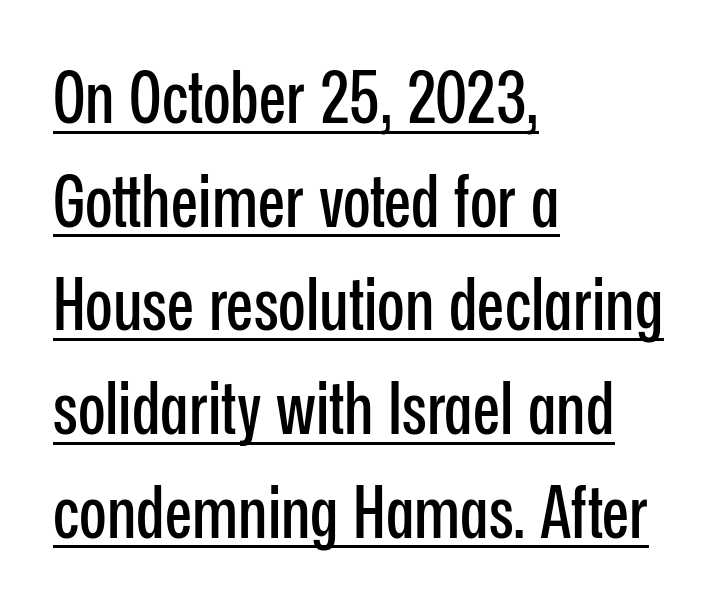
Q: Is the text italic (slanted)? A: No, it is upright.
Q: Is the typeface a serif or a sans-serif typeface? A: Sans-serif.
Q: Is the text underlined? A: Yes.
Q: How is the paragraph aligned? A: Left-aligned.
Q: Is the spacing between letters normal or unusually wide? A: Normal.
Q: Is the spacing between lines tight, normal or loose? A: Normal.
Q: Width (condensed, normal, or wide)? A: Condensed.
Q: Stroke contrast? A: Low.
Q: x-height? A: Medium.
Q: Monospaced? A: No.
